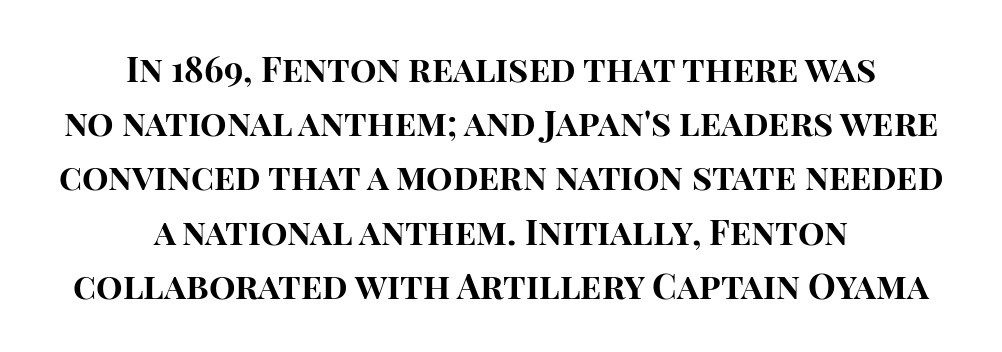
The image shows 35 px bold sans-serif type, upright; set centered, normal line spacing (1.55x), normal letter spacing, not underlined; high stroke contrast and a large x-height.
